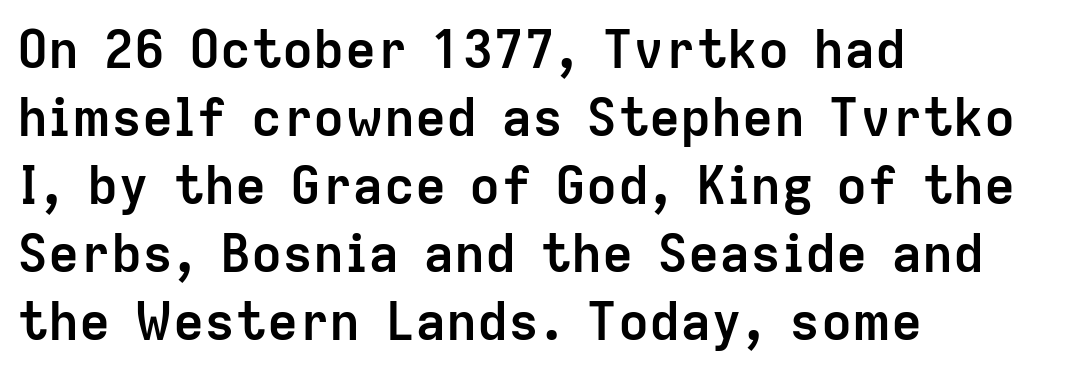
Q: Is the text bold? A: Yes.
Q: Is the text italic (slanted)? A: No, it is upright.
Q: Is the typeface a serif or a sans-serif typeface? A: Sans-serif.
Q: Is the text underlined? A: No.
Q: How is the paragraph aligned? A: Left-aligned.
Q: Is the spacing between letters normal or unusually wide? A: Normal.
Q: Is the spacing between lines tight, normal or loose? A: Normal.
Q: Width (condensed, normal, or wide)? A: Normal.
Q: Stroke contrast? A: Low.
Q: x-height? A: Medium.
Q: Monospaced? A: No.
